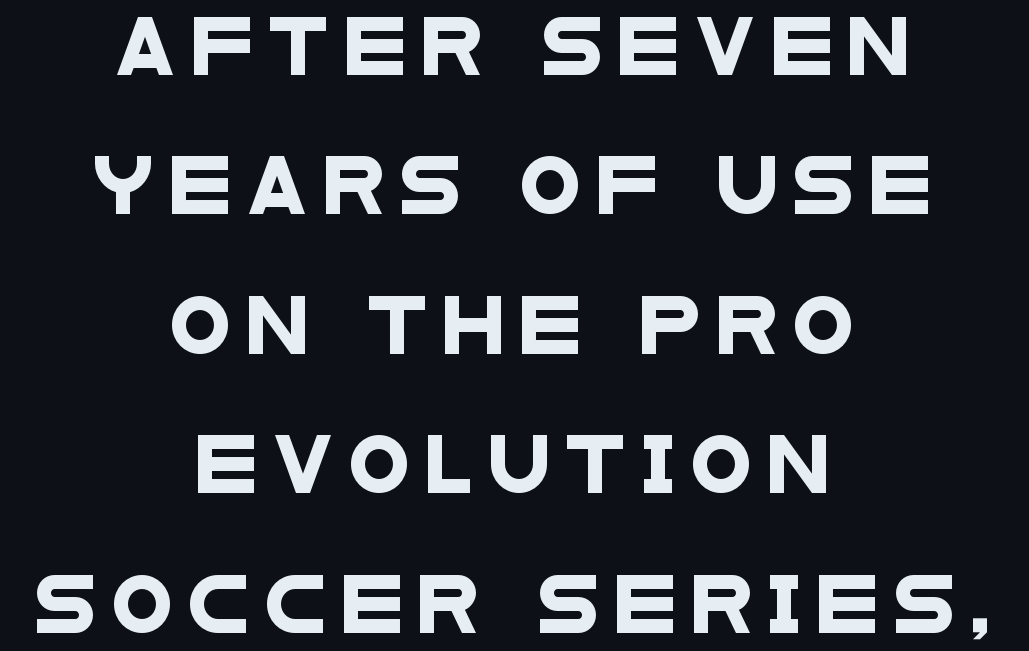
Q: Is the typeface a serif or a sans-serif typeface? A: Sans-serif.
Q: Is the text underlined? A: No.
Q: How is the paragraph aligned? A: Centered.
Q: Is the spacing between letters normal or unusually wide? A: Unusually wide.
Q: Is the spacing between lines tight, normal or loose? A: Loose.
Q: Width (condensed, normal, or wide)? A: Wide.
Q: Stroke contrast? A: Low.
Q: x-height? A: Large.
Q: Monospaced? A: No.
